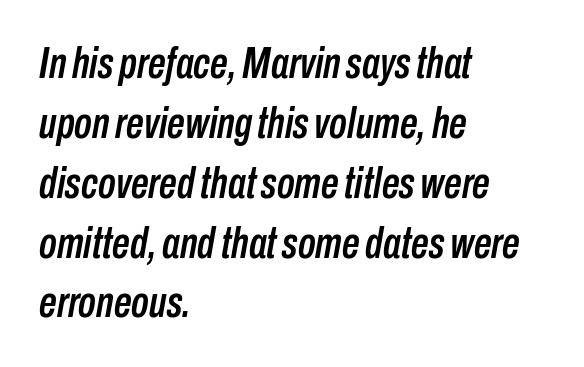
Would a proofreader flag this as italicized? Yes. Notice how descenders clear the ascenders below comfortably — that's standard leading. A bare baseline throughout the passage. Varying glyph widths throughout — classic text-font behaviour.
